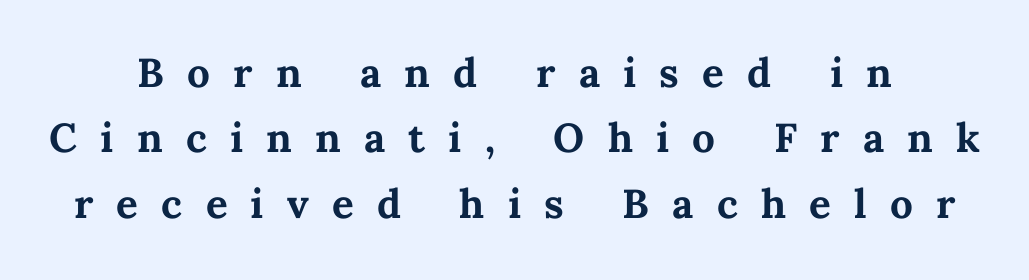
{"italic": "no", "bold": "yes", "weight": "semibold", "width": "normal", "stroke_contrast": "medium", "x_height": "medium", "monospaced": "no", "underline": "no", "line_spacing_ratio": 1.21, "letter_spacing": "wide", "letter_spacing_em": 0.43, "glyph_px": 54}
